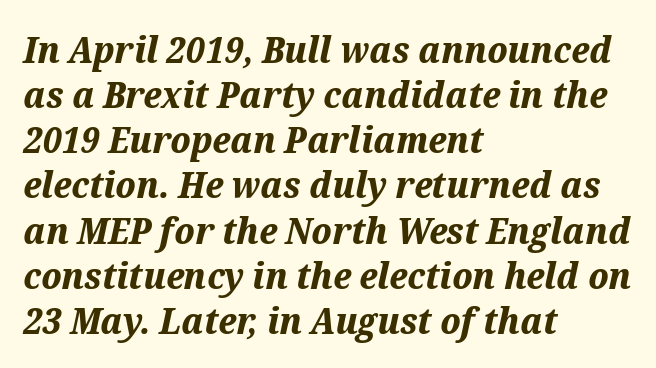
Q: Is the text bold? A: Yes.
Q: Is the text italic (slanted)? A: Yes, it leans right by about 12 degrees.
Q: Is the text underlined? A: No.
Q: How is the paragraph aligned? A: Left-aligned.
Q: Is the spacing between letters normal or unusually wide? A: Normal.
Q: Width (condensed, normal, or wide)? A: Normal.
Q: Stroke contrast? A: Medium.
Q: x-height? A: Medium.
Q: Monospaced? A: No.
